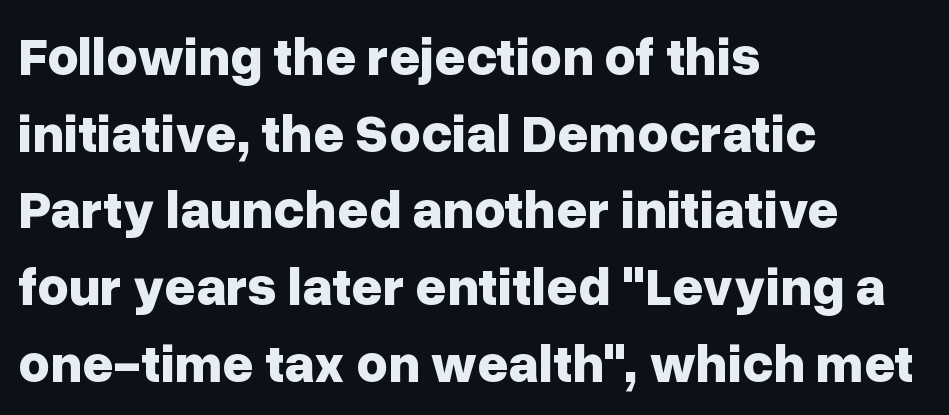
{"serif": "no", "italic": "no", "bold": "yes", "weight": "bold", "width": "normal", "stroke_contrast": "low", "x_height": "medium", "monospaced": "no", "underline": "no", "align": "left", "line_spacing": "normal", "line_spacing_ratio": 1.42, "letter_spacing": "normal", "letter_spacing_em": 0.0, "glyph_px": 54}
